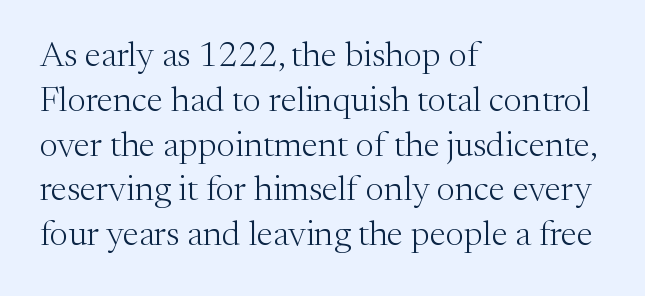
Q: Is the text bold? A: No.
Q: Is the text italic (slanted)? A: No, it is upright.
Q: Is the typeface a serif or a sans-serif typeface? A: Serif.
Q: Is the text underlined? A: No.
Q: How is the paragraph aligned? A: Left-aligned.
Q: Is the spacing between letters normal or unusually wide? A: Normal.
Q: Is the spacing between lines tight, normal or loose? A: Normal.
Q: Width (condensed, normal, or wide)? A: Normal.
Q: Stroke contrast? A: Medium.
Q: x-height? A: Medium.
Q: Monospaced? A: No.
